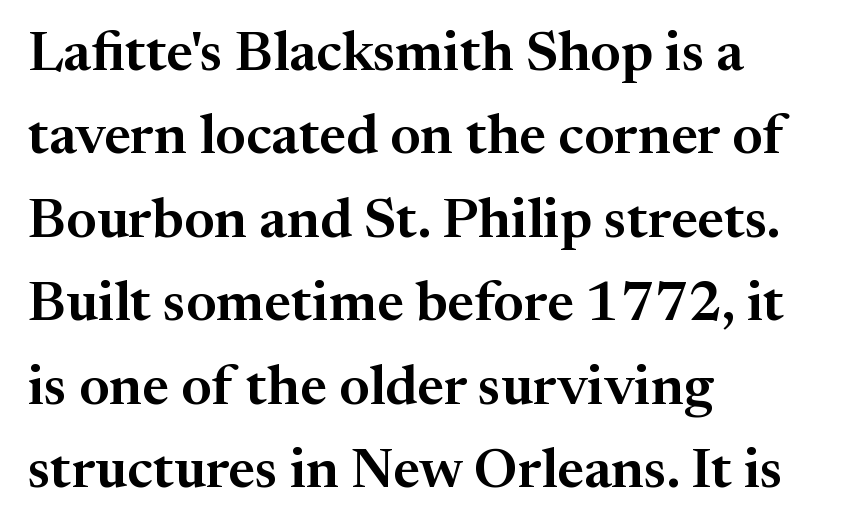
Q: Is the text italic (slanted)? A: No, it is upright.
Q: Is the typeface a serif or a sans-serif typeface? A: Serif.
Q: Is the text underlined? A: No.
Q: How is the paragraph aligned? A: Left-aligned.
Q: Is the spacing between letters normal or unusually wide? A: Normal.
Q: Is the spacing between lines tight, normal or loose? A: Normal.
Q: Width (condensed, normal, or wide)? A: Normal.
Q: Stroke contrast? A: Medium.
Q: x-height? A: Medium.
Q: Monospaced? A: No.
